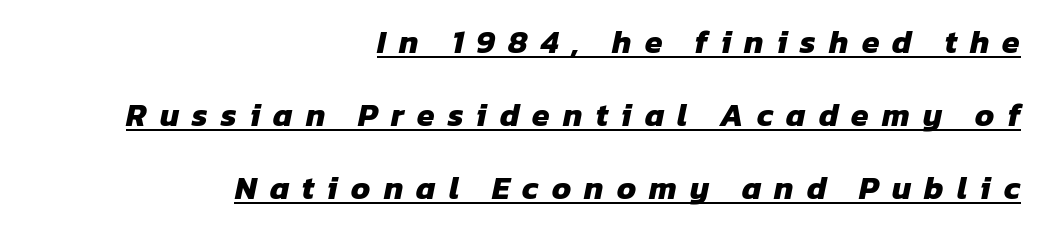
The image shows 32 px heavy sans-serif type; set right-aligned, loose line spacing (2.28x), unusually wide letter spacing (+0.41 em), underlined; low stroke contrast and a medium x-height.
